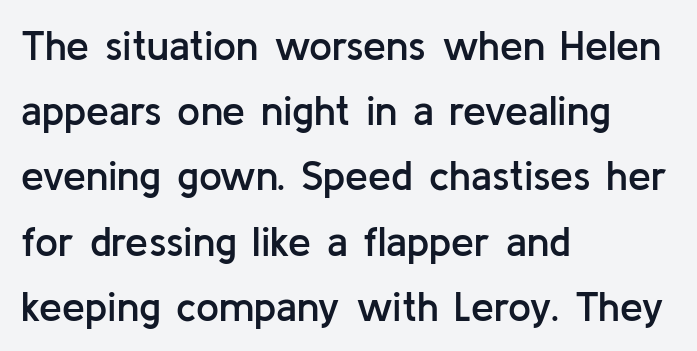
The image shows 41 px semibold sans-serif type, upright; set left-aligned, normal line spacing (1.59x), normal letter spacing, not underlined; low stroke contrast and a medium x-height.
